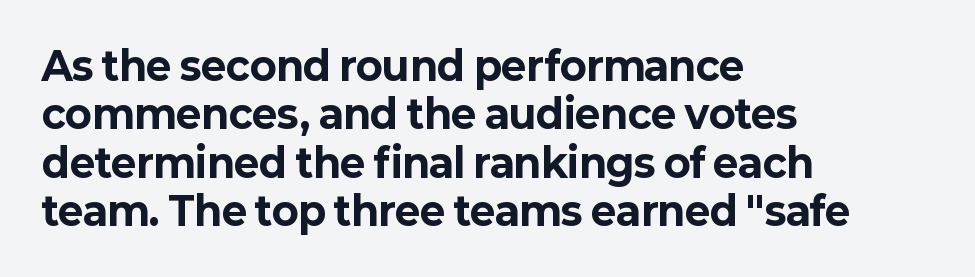
The image shows 39 px bold sans-serif type, upright; set left-aligned, line spacing 1.24x, normal letter spacing, not underlined; low stroke contrast and a medium x-height.
